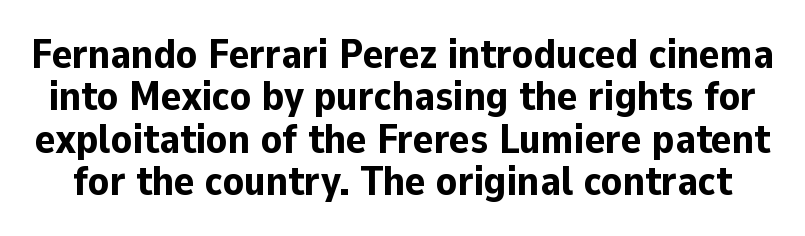
{"serif": "no", "italic": "no", "bold": "yes", "weight": "bold", "width": "normal", "stroke_contrast": "low", "x_height": "medium", "monospaced": "no", "underline": "no", "line_spacing": "tight", "line_spacing_ratio": 1.01, "letter_spacing": "normal", "letter_spacing_em": 0.0, "glyph_px": 42}
